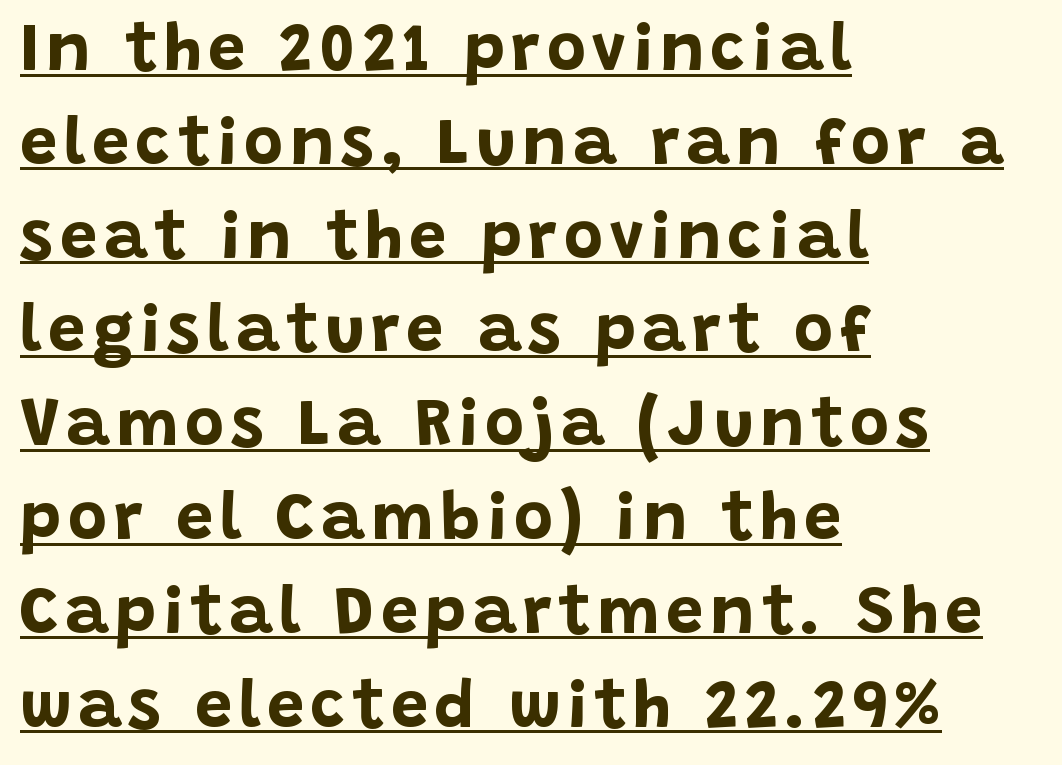
Q: Is the text bold? A: Yes.
Q: Is the text italic (slanted)? A: No, it is upright.
Q: Is the typeface a serif or a sans-serif typeface? A: Sans-serif.
Q: Is the text underlined? A: Yes.
Q: How is the paragraph aligned? A: Left-aligned.
Q: Is the spacing between lines tight, normal or loose? A: Normal.
Q: Width (condensed, normal, or wide)? A: Normal.
Q: Stroke contrast? A: Low.
Q: x-height? A: Large.
Q: Monospaced? A: No.
